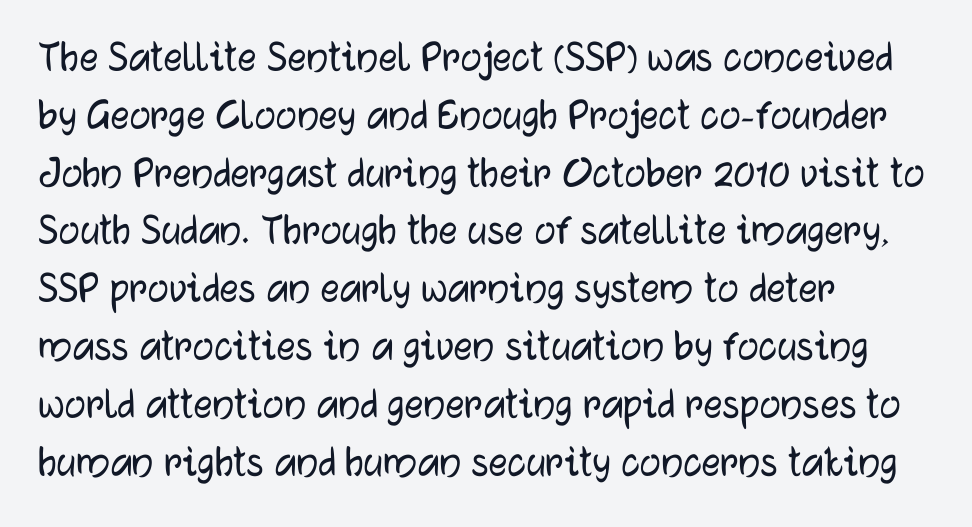
These lines are rendered in a variable-pitch font. The baseline area is clear. These lines are set flush left with a ragged right edge. No italicization has been applied; the sample stays upright.
